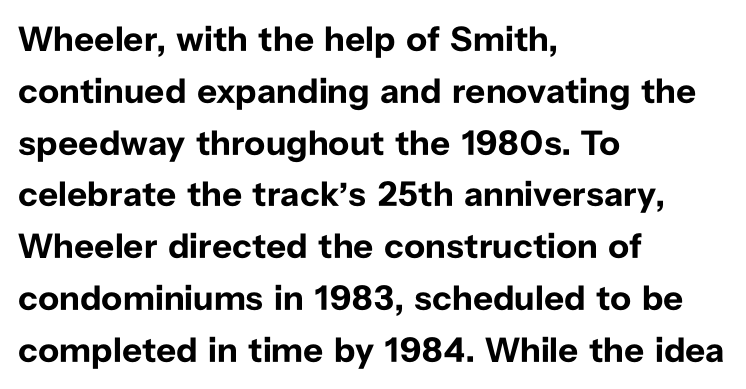
{"serif": "no", "italic": "no", "bold": "yes", "weight": "bold", "width": "normal", "stroke_contrast": "low", "x_height": "medium", "monospaced": "no", "underline": "no", "align": "left", "line_spacing": "normal", "line_spacing_ratio": 1.48, "letter_spacing": "normal", "letter_spacing_em": 0.0, "glyph_px": 35}
